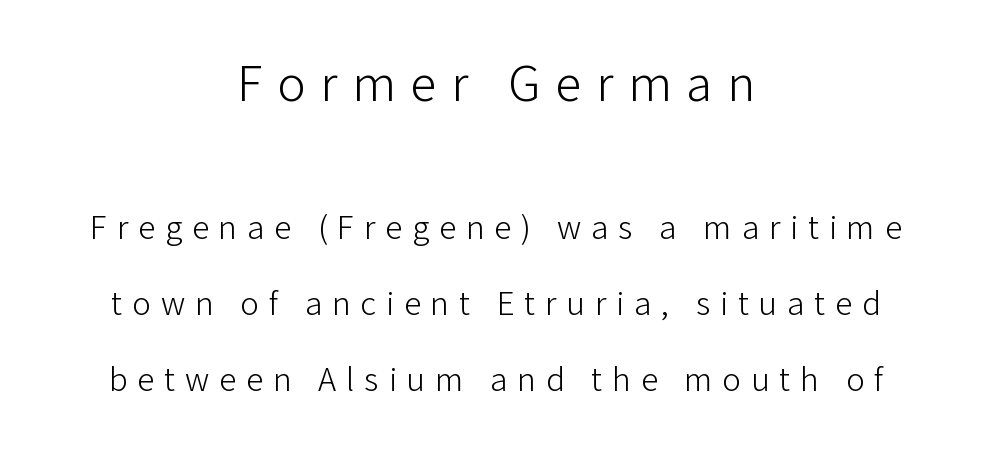
Q: Is the text bold? A: No.
Q: Is the text italic (slanted)? A: No, it is upright.
Q: Is the typeface a serif or a sans-serif typeface? A: Sans-serif.
Q: Is the text underlined? A: No.
Q: How is the paragraph aligned? A: Centered.
Q: Is the spacing between letters normal or unusually wide? A: Unusually wide.
Q: Is the spacing between lines tight, normal or loose? A: Loose.
Q: Which block of text is set in a larger size, the first (top) or the second (bottom)? A: The first (top) one.
Q: Width (condensed, normal, or wide)? A: Normal.
Q: Stroke contrast? A: Low.
Q: x-height? A: Medium.
Q: Monospaced? A: No.
